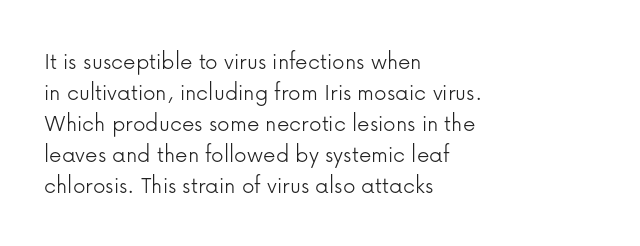
The image shows 25 px text type, upright; set left-aligned, line spacing 1.24x, normal letter spacing, not underlined.
